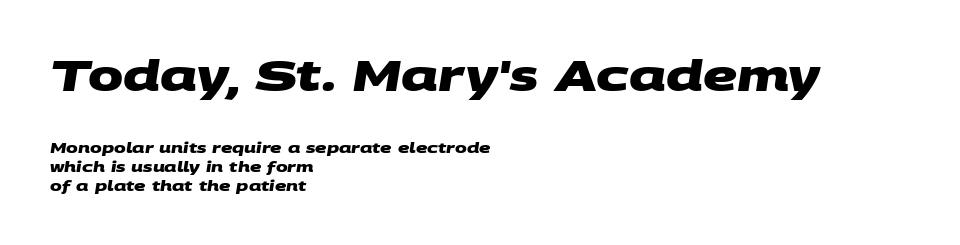
The letters are bold, with thick, heavy strokes. Words float on clear page, feet unadorned. Of the two passages, the one on top uses the larger point size. Rows of type keep a routine distance in the vertical direction. The text block is weighted toward the left margin, trailing off unevenly rightward. These lines are composed in type without serifs.
